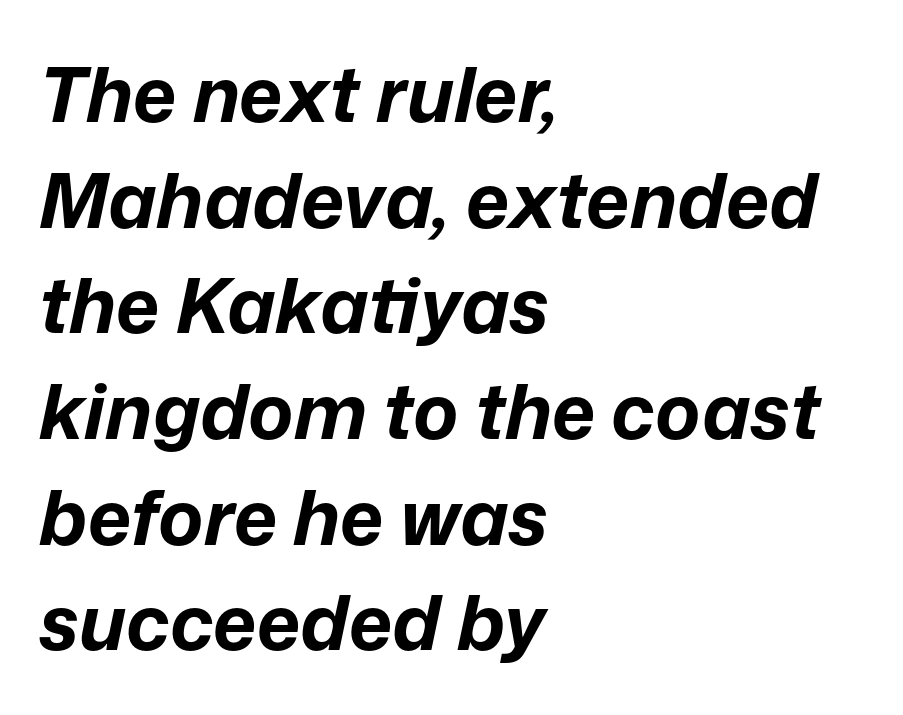
You could not count columns in this text — the font is proportionally spaced. In terms of leading, this rendering sits right in the middle. Honestly, there is no underline to notice here at all. Is the letter spacing exaggerated? No — it looks like the ordinary default. Rendered with sloped, italic letterforms. The rendering uses a bold face; every stroke is thick and dark.
